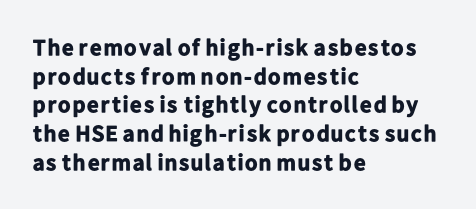
In CSS terms this would be text-align: left. On the weight axis this lands at bold, roughly 700. No word sits above an underline. Regarding leading, the lines here are spaced in the standard way. Quick note: not italic, upright. Glyph-to-glyph distance matches everyday printed text.
